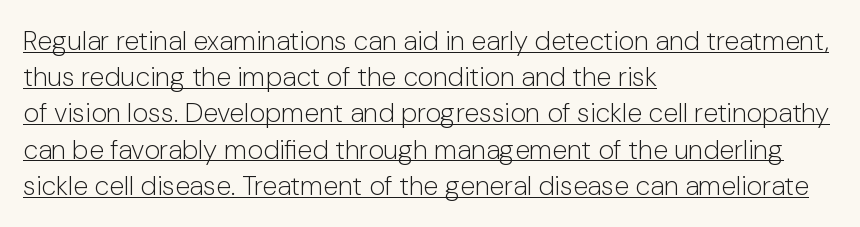
{"italic": "no", "bold": "no", "underline": "yes", "align": "left", "line_spacing": "normal", "line_spacing_ratio": 1.34, "letter_spacing": "normal", "letter_spacing_em": 0.0, "glyph_px": 27}
